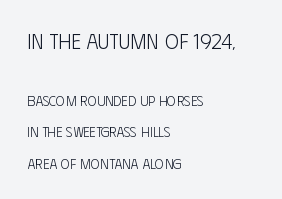
Rows of type keep a wide berth in the vertical direction. The weight tops out at a normal text grade. Tracking value appears to be zero — textbook default spacing. The upper block of text is set noticeably larger than the block beneath it.
